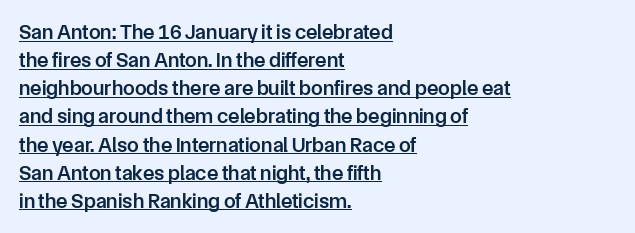
The image shows 21 px text type, upright; set left-aligned, normal line spacing (1.34x), normal letter spacing, underlined.
